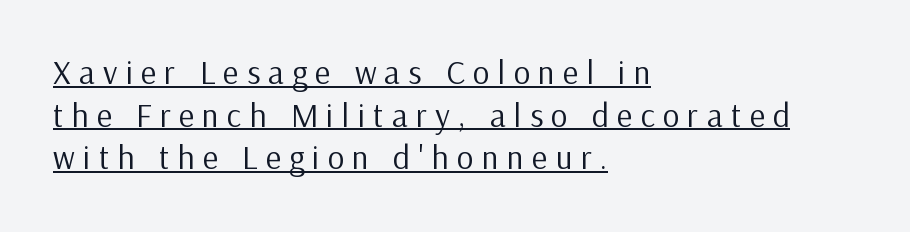
The rendering inserts visible extra space after every character. Heaviness? Minimal to ordinary, like unemphasized prose. The rendering uses natural spacing where letterforms have individual widths. The lines sit at an ordinary, default distance from one another.
